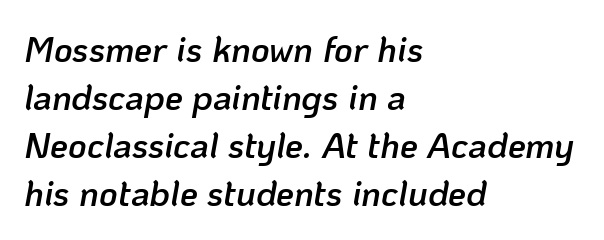
Q: Is the text bold? A: Semi-bold.
Q: Is the text italic (slanted)? A: Yes, it leans right by about 10 degrees.
Q: Is the text underlined? A: No.
Q: How is the paragraph aligned? A: Left-aligned.
Q: Is the spacing between letters normal or unusually wide? A: Normal.
Q: Is the spacing between lines tight, normal or loose? A: Normal.
Q: Width (condensed, normal, or wide)? A: Normal.
Q: Stroke contrast? A: Low.
Q: x-height? A: Medium.
Q: Monospaced? A: No.
